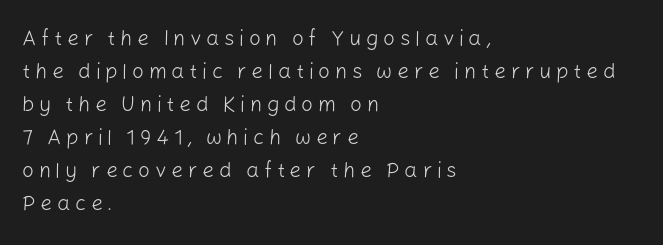
The image shows 21 px text type, upright; set left-aligned, normal line spacing (1.57x), unusually wide letter spacing (+0.22 em), not underlined.
